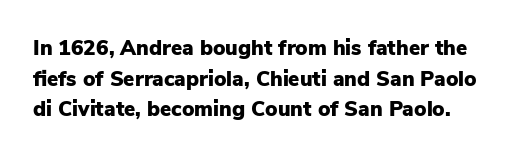
The image shows 21 px bold type, upright; set normal line spacing (1.46x), normal letter spacing, not underlined.
